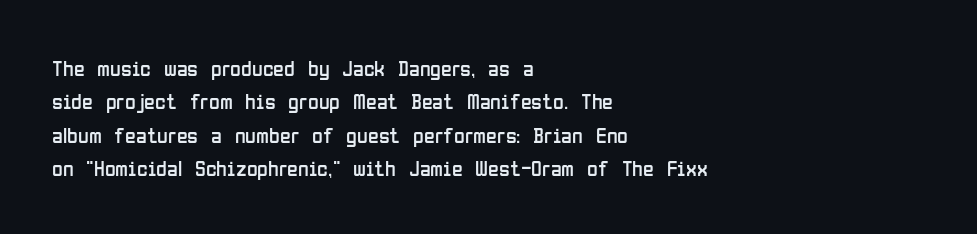
{"italic": "no", "bold": "no", "underline": "no", "align": "left", "line_spacing": "normal", "line_spacing_ratio": 1.52, "letter_spacing": "normal", "letter_spacing_em": 0.0, "glyph_px": 22}
